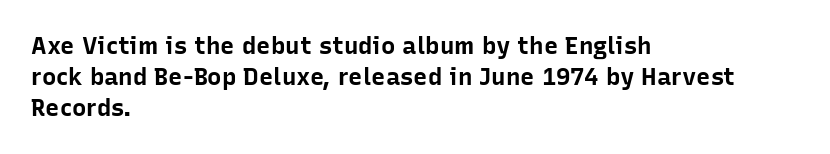
Q: Is the text bold? A: Yes.
Q: Is the text italic (slanted)? A: No, it is upright.
Q: Is the text underlined? A: No.
Q: How is the paragraph aligned? A: Left-aligned.
Q: Is the spacing between letters normal or unusually wide? A: Normal.
Q: Is the spacing between lines tight, normal or loose? A: Normal.
